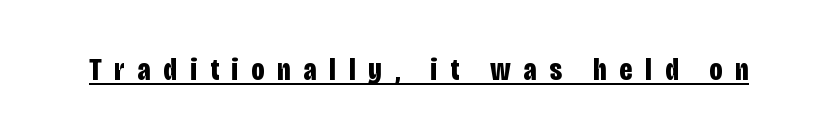
Q: Is the text bold? A: Yes.
Q: Is the text italic (slanted)? A: No, it is upright.
Q: Is the typeface a serif or a sans-serif typeface? A: Sans-serif.
Q: Is the text underlined? A: Yes.
Q: Is the spacing between letters normal or unusually wide? A: Unusually wide.
Q: Width (condensed, normal, or wide)? A: Condensed.
Q: Stroke contrast? A: Low.
Q: x-height? A: Large.
Q: Monospaced? A: No.
